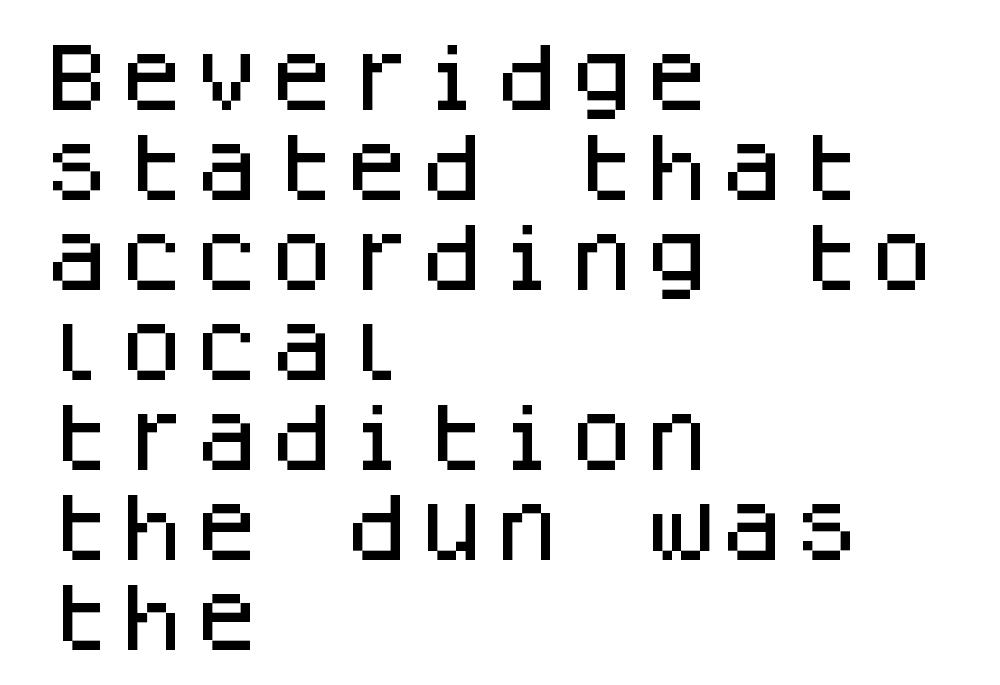
Q: Is the text italic (slanted)? A: No, it is upright.
Q: Is the typeface a serif or a sans-serif typeface? A: Sans-serif.
Q: Is the text underlined? A: No.
Q: How is the paragraph aligned? A: Left-aligned.
Q: Is the spacing between letters normal or unusually wide? A: Normal.
Q: Width (condensed, normal, or wide)? A: Normal.
Q: Stroke contrast? A: Low.
Q: x-height? A: Large.
Q: Monospaced? A: Yes.
